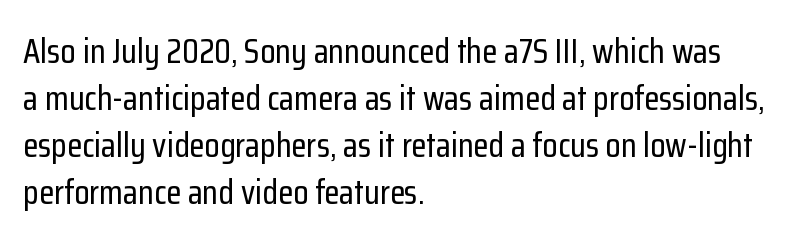
{"serif": "no", "italic": "no", "width": "condensed", "stroke_contrast": "low", "x_height": "medium", "monospaced": "no", "underline": "no", "align": "left", "line_spacing": "normal", "line_spacing_ratio": 1.34, "letter_spacing": "normal", "letter_spacing_em": 0.0, "glyph_px": 35}
